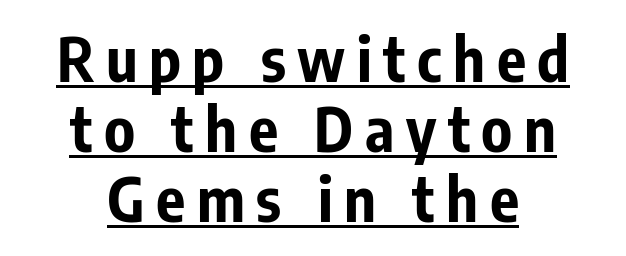
{"serif": "no", "italic": "no", "bold": "yes", "weight": "bold", "width": "condensed", "stroke_contrast": "low", "x_height": "medium", "monospaced": "no", "underline": "yes", "align": "center", "line_spacing": "tight", "line_spacing_ratio": 1.15, "glyph_px": 61}
